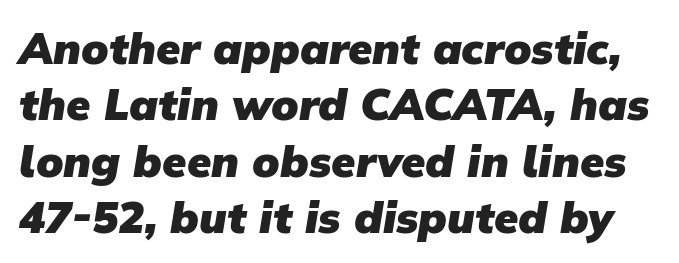
{"serif": "no", "bold": "yes", "weight": "heavy", "width": "normal", "stroke_contrast": "low", "x_height": "medium", "monospaced": "no", "underline": "no", "line_spacing": "normal", "line_spacing_ratio": 1.28, "letter_spacing": "normal", "letter_spacing_em": 0.0, "glyph_px": 44}
